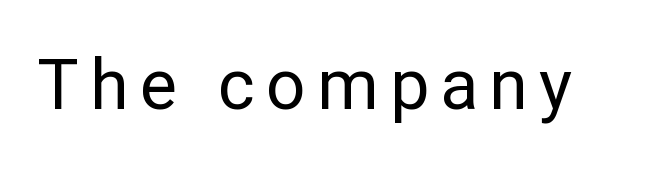
{"serif": "no", "italic": "no", "bold": "no", "weight": "regular", "width": "normal", "stroke_contrast": "low", "x_height": "medium", "monospaced": "no", "underline": "no", "glyph_px": 70}
